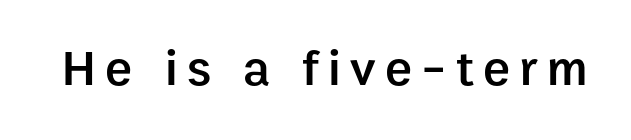
The image shows 51 px semibold sans-serif type, upright; set not underlined; low stroke contrast and a medium x-height.
